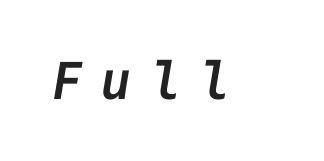
The sample has been set heavy, in full bold. Loose tracking; the words dissolve into strings of separated letters. Clear beneath every line of the passage. Think of a typewriter: that constant character pitch is what you see here. The typeface chosen for these lines omits serifs.
